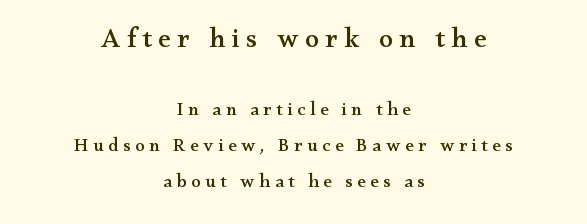
Q: Is the text italic (slanted)? A: No, it is upright.
Q: Is the typeface a serif or a sans-serif typeface? A: Serif.
Q: Is the text underlined? A: No.
Q: How is the paragraph aligned? A: Centered.
Q: Is the spacing between letters normal or unusually wide? A: Unusually wide.
Q: Is the spacing between lines tight, normal or loose? A: Loose.
Q: Which block of text is set in a larger size, the first (top) or the second (bottom)? A: The first (top) one.
Q: Width (condensed, normal, or wide)? A: Wide.
Q: Stroke contrast? A: Medium.
Q: x-height? A: Small.
Q: Monospaced? A: No.
